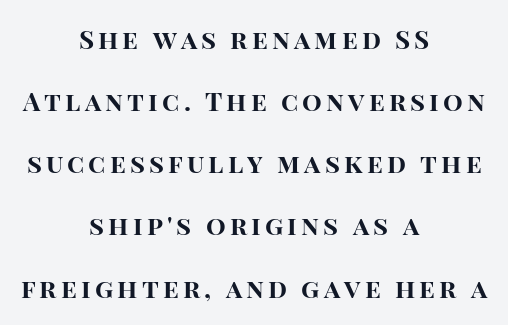
Q: Is the text bold? A: Yes.
Q: Is the text italic (slanted)? A: No, it is upright.
Q: Is the text underlined? A: No.
Q: How is the paragraph aligned? A: Centered.
Q: Is the spacing between lines tight, normal or loose? A: Loose.
